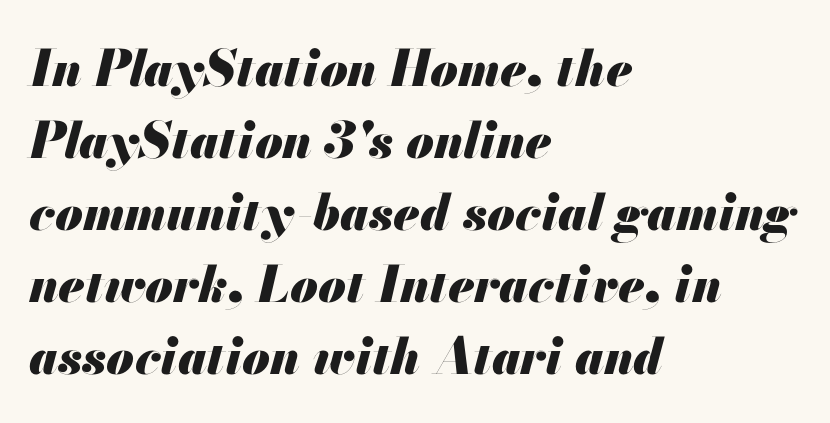
{"italic": "yes", "lean": "right", "slant_degrees": 13, "bold": "yes", "weight": "heavy", "width": "normal", "stroke_contrast": "medium", "x_height": "small", "monospaced": "no", "underline": "no", "align": "left", "line_spacing": "normal", "line_spacing_ratio": 1.44, "letter_spacing": "normal", "letter_spacing_em": 0.0, "glyph_px": 50}
